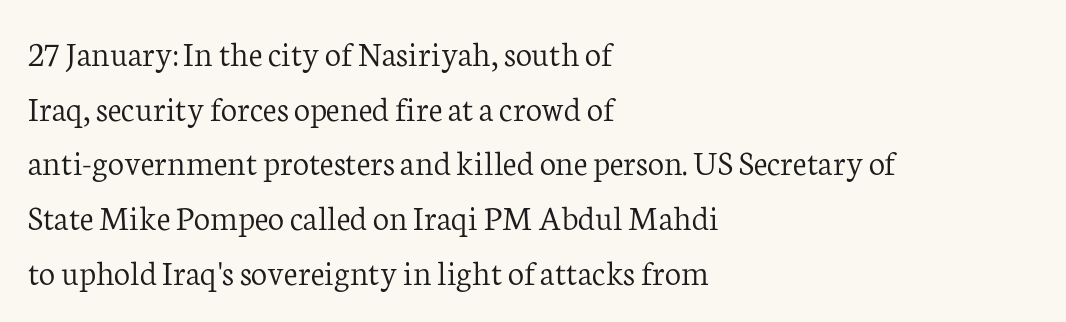
{"serif": "yes", "italic": "no", "bold": "no", "weight": "light", "width": "normal", "stroke_contrast": "low", "x_height": "medium", "monospaced": "no", "underline": "no", "align": "left", "line_spacing": "normal", "line_spacing_ratio": 1.52, "letter_spacing": "normal", "letter_spacing_em": 0.0, "glyph_px": 36}
